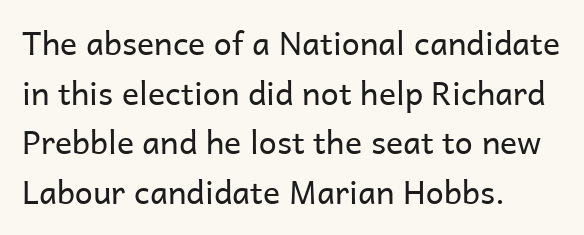
Rendered with straight, roman letterforms. The letterforms sit shoulder to shoulder at normal distance. One glance says typical: line gaps are just what's usual. Casual observation: everything's shoved over to the left. The font family rendered here belongs to the sans-serif group.
